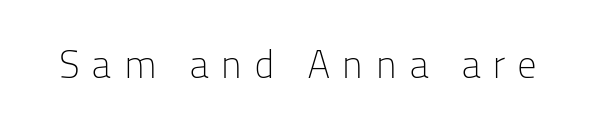
{"serif": "no", "italic": "no", "bold": "no", "weight": "light", "width": "normal", "stroke_contrast": "low", "x_height": "medium", "monospaced": "no", "underline": "no", "letter_spacing": "wide", "letter_spacing_em": 0.29, "glyph_px": 39}
